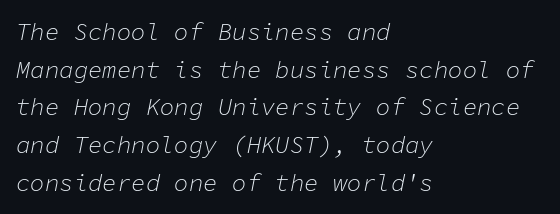
It's the slanting kind of type. The gap between lines stays unmarked. How are the letters spaced? Ordinarily, with no added tracking. No letter is thick-stroked: the sample isn't bold. The lines sit at an ordinary, default distance from one another. The passage is arranged the way most books set body copy — flush left.
